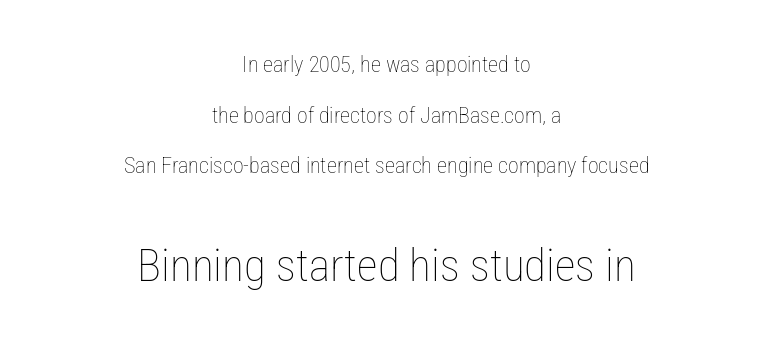
The image shows 45 px thin, condensed type, upright; set centered, loose line spacing (2.3x), normal letter spacing, not underlined; the second (bottom) block is 2.05x larger; low stroke contrast and a medium x-height.
